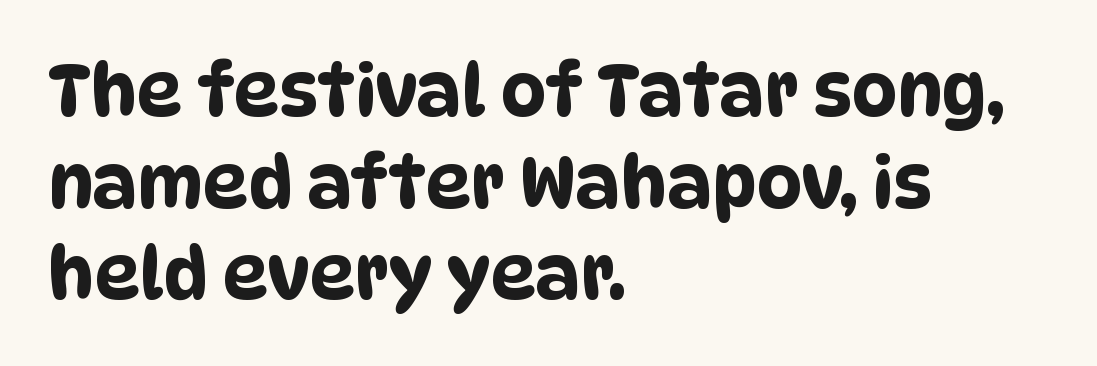
{"serif": "no", "width": "condensed", "stroke_contrast": "low", "x_height": "large", "monospaced": "no", "underline": "no", "align": "left", "line_spacing": "normal", "line_spacing_ratio": 1.29, "letter_spacing": "normal", "letter_spacing_em": 0.0, "glyph_px": 71}
